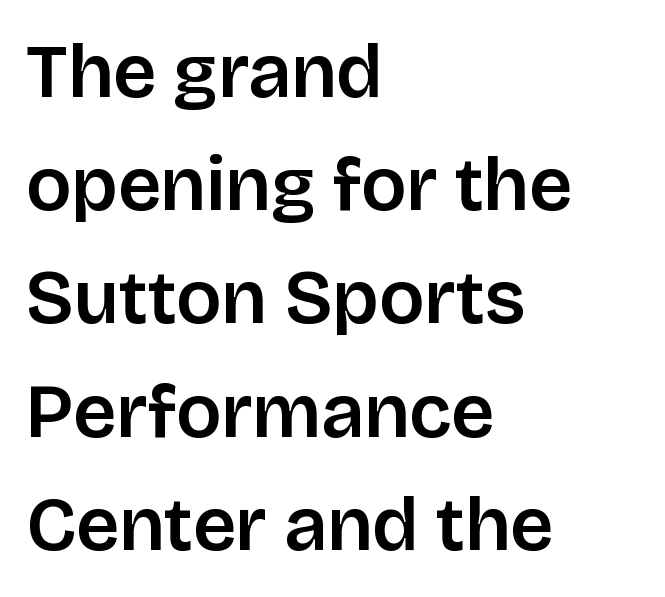
Q: Is the text italic (slanted)? A: No, it is upright.
Q: Is the typeface a serif or a sans-serif typeface? A: Sans-serif.
Q: Is the text underlined? A: No.
Q: How is the paragraph aligned? A: Left-aligned.
Q: Is the spacing between letters normal or unusually wide? A: Normal.
Q: Is the spacing between lines tight, normal or loose? A: Normal.
Q: Width (condensed, normal, or wide)? A: Normal.
Q: Stroke contrast? A: Low.
Q: x-height? A: Large.
Q: Monospaced? A: No.
